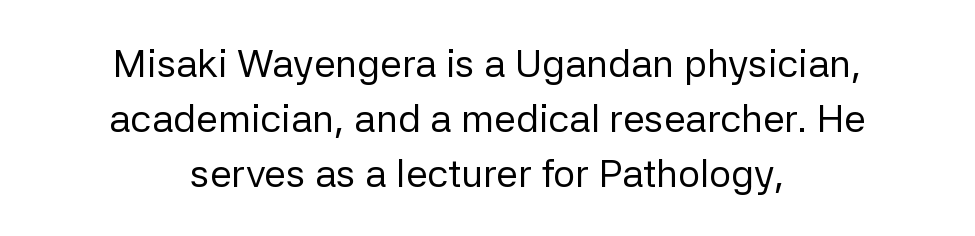
The image shows 39 px regular-weight sans-serif type, upright; set centered, normal line spacing (1.41x), normal letter spacing, not underlined; low stroke contrast and a medium x-height.
